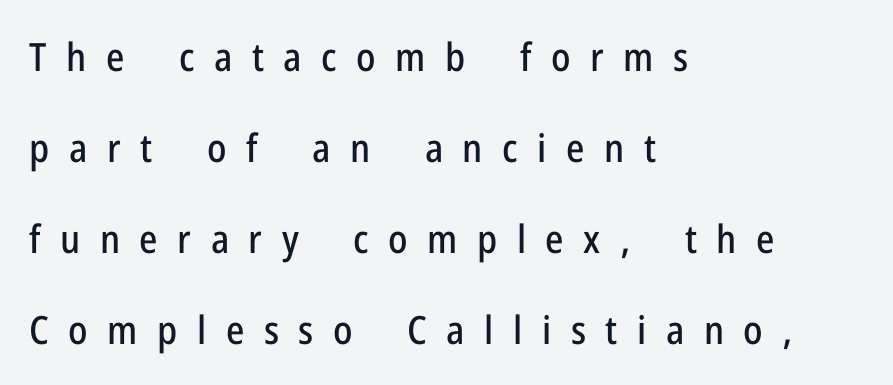
These lines are rendered in a variable-pitch font. Substantial extra tracking has been applied to these lines. Descenders are the only things crossing below the line. The typesetter chose a ragged-right arrangement here. Is there much room between lines? Yes — plenty of vertical air separates them. Style check: upright.
